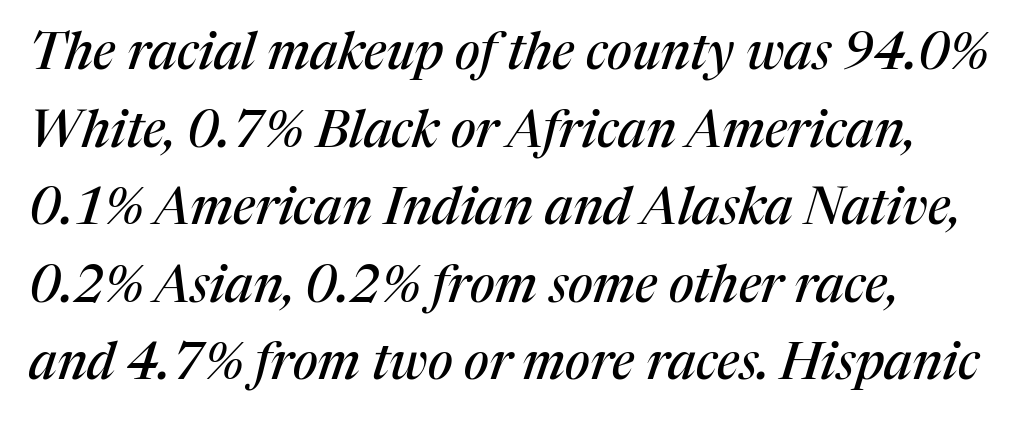
The image shows 51 px serif type, italic (leaning right); set normal line spacing (1.52x), normal letter spacing, not underlined; medium stroke contrast and a medium x-height.
